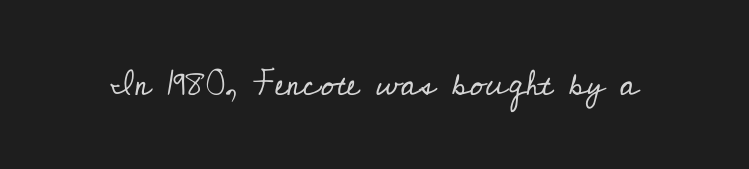
The image shows 35 px regular-weight serif type; set normal letter spacing, not underlined; low stroke contrast and a small x-height.
